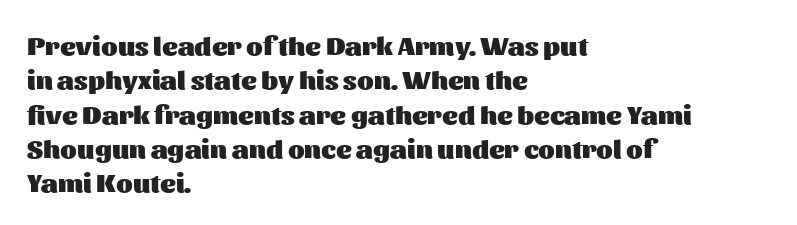
Q: Is the text bold? A: Yes.
Q: Is the text italic (slanted)? A: No, it is upright.
Q: Is the text underlined? A: No.
Q: How is the paragraph aligned? A: Left-aligned.
Q: Is the spacing between letters normal or unusually wide? A: Normal.
Q: Is the spacing between lines tight, normal or loose? A: Normal.
